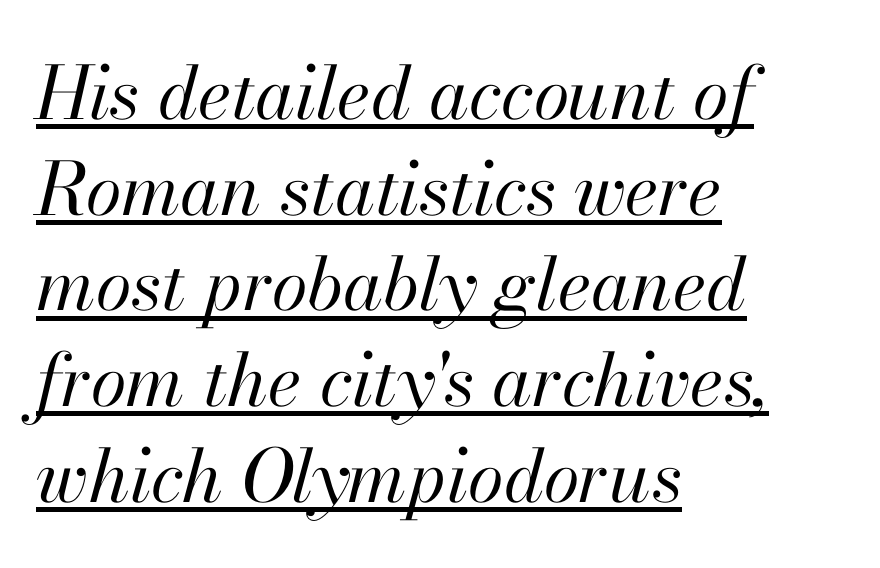
The face looks like a standard text weight, possibly lighter. A rule runs beneath these lines of type. Italic: yes, the glyphs are oblique. Typeset ragged right — the left edge is the straight one. Quick note: interline space is typical. Caption: standard tracking, unaltered.
